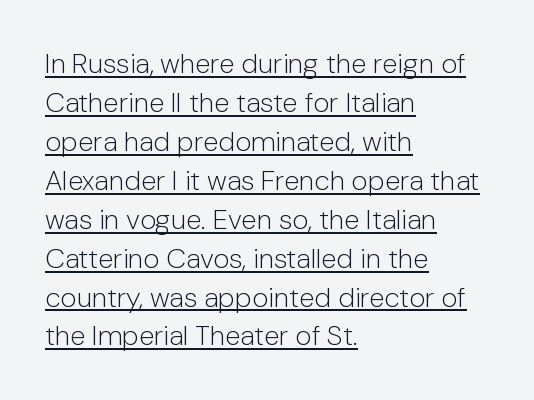
Is this a fixed-width face? No — the glyphs have proportional, varying widths. The face used here appears with an underline applied. Note: no serifs on the glyphs. One glance says typical: line gaps are just what's usual. Glyph-to-glyph distance matches everyday printed text.
